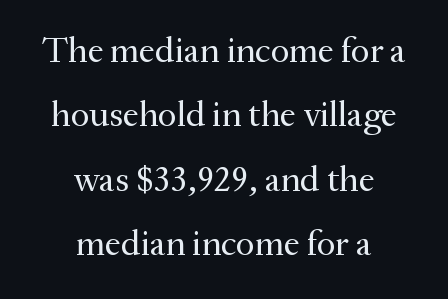
{"serif": "yes", "italic": "no", "bold": "no", "weight": "regular", "width": "normal", "stroke_contrast": "medium", "x_height": "small", "monospaced": "no", "underline": "no", "align": "center", "line_spacing_ratio": 1.79, "letter_spacing": "normal", "letter_spacing_em": 0.0, "glyph_px": 36}
